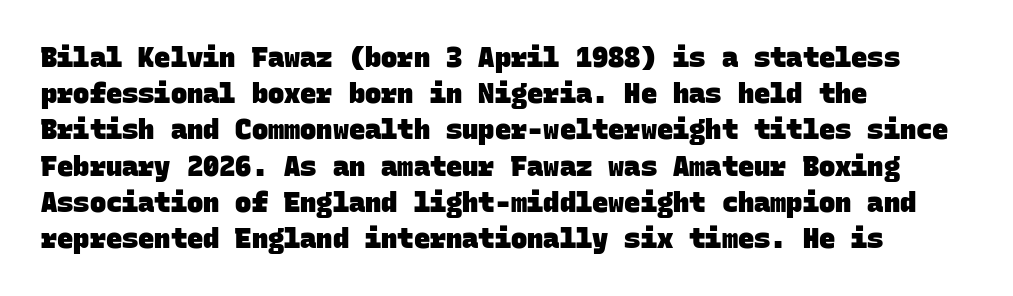
Q: Is the text bold? A: Yes.
Q: Is the text underlined? A: No.
Q: How is the paragraph aligned? A: Left-aligned.
Q: Is the spacing between letters normal or unusually wide? A: Normal.
Q: Is the spacing between lines tight, normal or loose? A: Normal.
